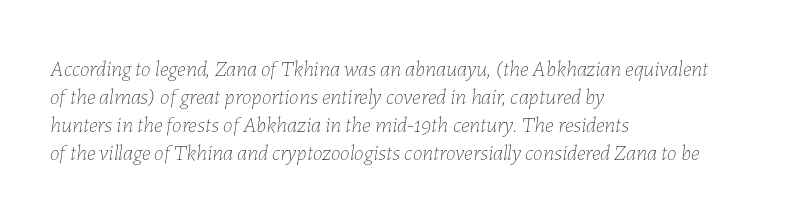
Q: Is the text bold? A: No.
Q: Is the text italic (slanted)? A: Yes, it leans right by about 7 degrees.
Q: Is the text underlined? A: No.
Q: How is the paragraph aligned? A: Left-aligned.
Q: Is the spacing between letters normal or unusually wide? A: Normal.
Q: Is the spacing between lines tight, normal or loose? A: Normal.
